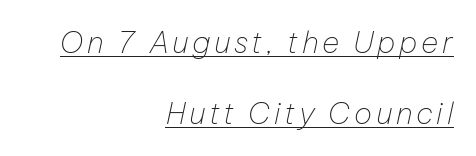
{"italic": "yes", "lean": "right", "slant_degrees": 12, "bold": "no", "weight": "thin", "width": "normal", "stroke_contrast": "low", "x_height": "medium", "monospaced": "no", "underline": "yes", "align": "right", "line_spacing": "loose", "line_spacing_ratio": 2.37, "glyph_px": 30}
